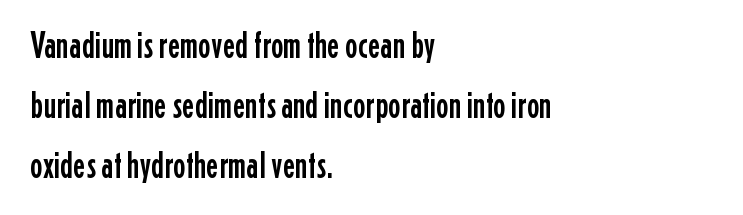
{"serif": "no", "italic": "no", "width": "condensed", "stroke_contrast": "low", "x_height": "medium", "monospaced": "no", "underline": "no", "align": "left", "line_spacing": "normal", "line_spacing_ratio": 1.58, "letter_spacing": "normal", "letter_spacing_em": 0.0, "glyph_px": 38}
